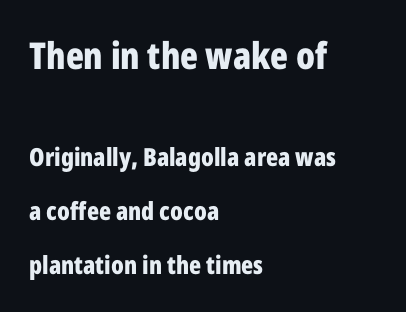
The font is running at its bold setting. You could fit nearly another row in the gap between these rows. The lines are quadded left. Glyph-to-glyph distance matches everyday printed text. A clean baseline with only descenders dipping below it. The passage shown is typed in a proportional face where columns would drift.
